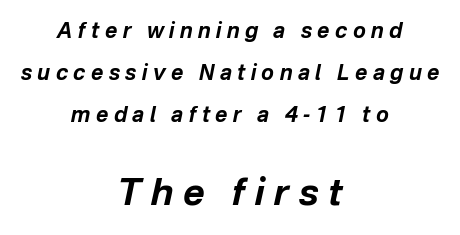
Q: Is the text bold? A: Yes.
Q: Is the text italic (slanted)? A: Yes, it leans right by about 12 degrees.
Q: Is the text underlined? A: No.
Q: How is the paragraph aligned? A: Centered.
Q: Is the spacing between letters normal or unusually wide? A: Unusually wide.
Q: Is the spacing between lines tight, normal or loose? A: Loose.
Q: Which block of text is set in a larger size, the first (top) or the second (bottom)? A: The second (bottom) one.
Q: Width (condensed, normal, or wide)? A: Normal.
Q: Stroke contrast? A: Low.
Q: x-height? A: Medium.
Q: Monospaced? A: No.
